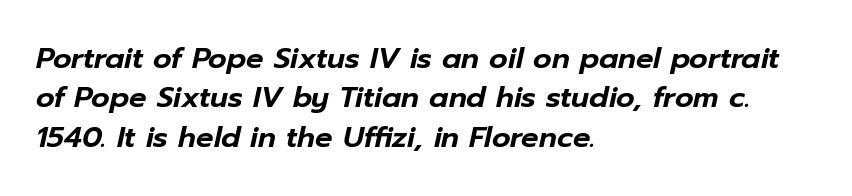
{"italic": "yes", "lean": "right", "slant_degrees": 12, "width": "normal", "stroke_contrast": "low", "x_height": "medium", "monospaced": "no", "underline": "no", "align": "left", "line_spacing": "normal", "line_spacing_ratio": 1.36, "letter_spacing": "normal", "letter_spacing_em": 0.0, "glyph_px": 29}
